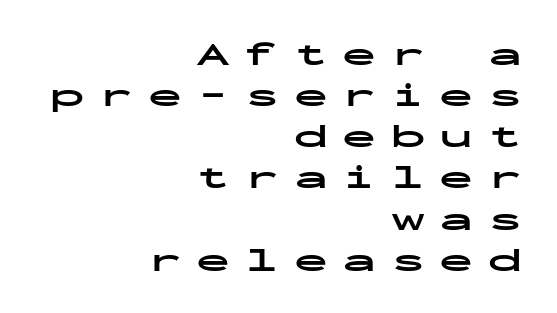
The image shows 34 px bold, wide sans-serif type, upright, monospaced; set right-aligned, line spacing 1.21x, unusually wide letter spacing (+0.43 em), not underlined; low stroke contrast and a medium x-height.
